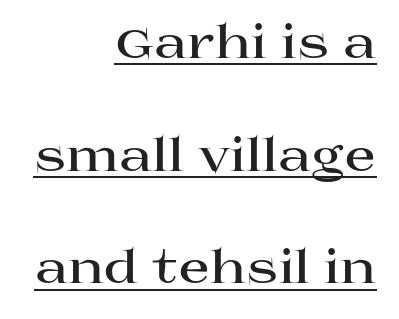
Q: Is the text bold? A: Yes.
Q: Is the text italic (slanted)? A: No, it is upright.
Q: Is the typeface a serif or a sans-serif typeface? A: Serif.
Q: Is the text underlined? A: Yes.
Q: How is the paragraph aligned? A: Right-aligned.
Q: Is the spacing between letters normal or unusually wide? A: Normal.
Q: Is the spacing between lines tight, normal or loose? A: Loose.
Q: Width (condensed, normal, or wide)? A: Wide.
Q: Stroke contrast? A: High.
Q: x-height? A: Large.
Q: Monospaced? A: No.
